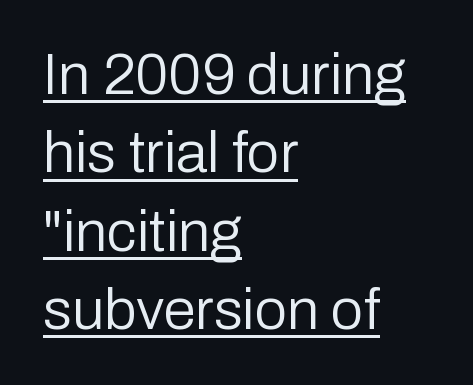
Q: Is the text bold? A: No.
Q: Is the text italic (slanted)? A: No, it is upright.
Q: Is the typeface a serif or a sans-serif typeface? A: Sans-serif.
Q: Is the text underlined? A: Yes.
Q: How is the paragraph aligned? A: Left-aligned.
Q: Is the spacing between letters normal or unusually wide? A: Normal.
Q: Is the spacing between lines tight, normal or loose? A: Normal.
Q: Width (condensed, normal, or wide)? A: Normal.
Q: Stroke contrast? A: Low.
Q: x-height? A: Medium.
Q: Monospaced? A: No.
